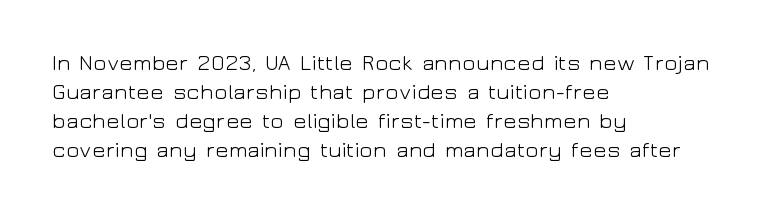
{"italic": "no", "bold": "no", "underline": "no", "align": "left", "line_spacing": "normal", "line_spacing_ratio": 1.32, "letter_spacing": "normal", "letter_spacing_em": 0.0, "glyph_px": 22}
